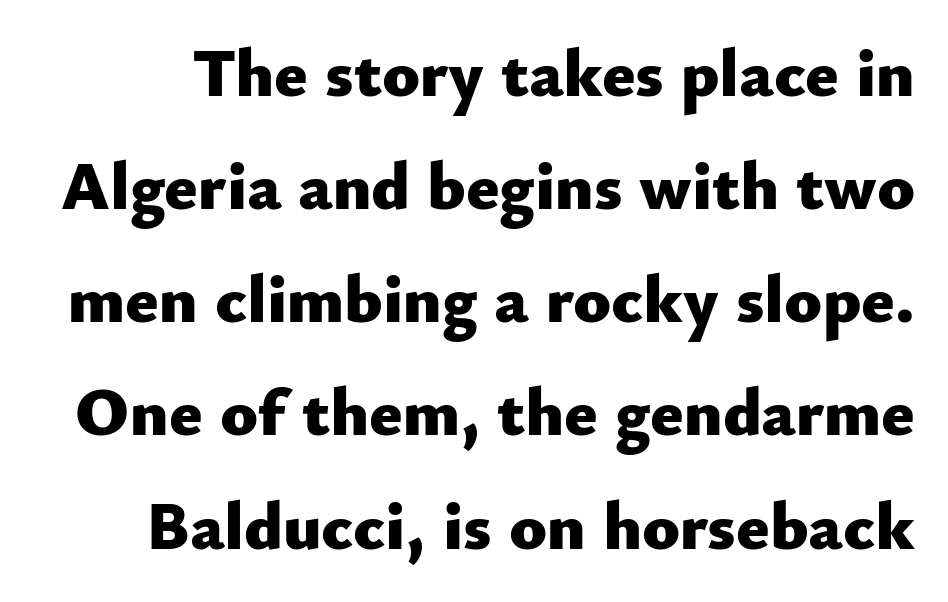
The font family rendered here belongs to the sans-serif group. Spacing verdict: proportional, widths tailored to each character. Compared with typical paragraphs, the rows here are spaced about the same. Plain, unruled lines of type. Compared with typical body copy, the letter spacing here is the same.
